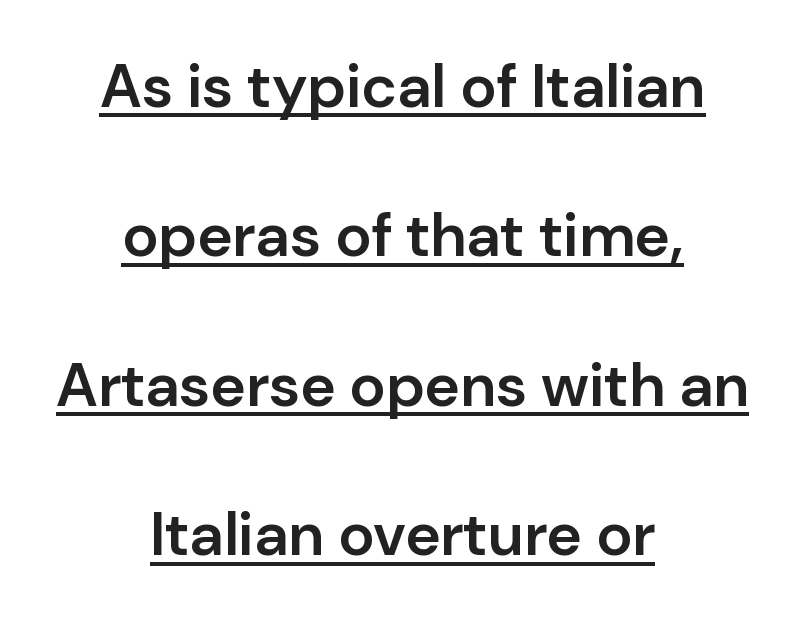
{"serif": "no", "italic": "no", "bold": "semi", "weight": "semibold", "width": "normal", "stroke_contrast": "low", "x_height": "medium", "monospaced": "no", "underline": "yes", "align": "center", "line_spacing": "loose", "line_spacing_ratio": 2.45, "letter_spacing": "normal", "letter_spacing_em": 0.0, "glyph_px": 61}
